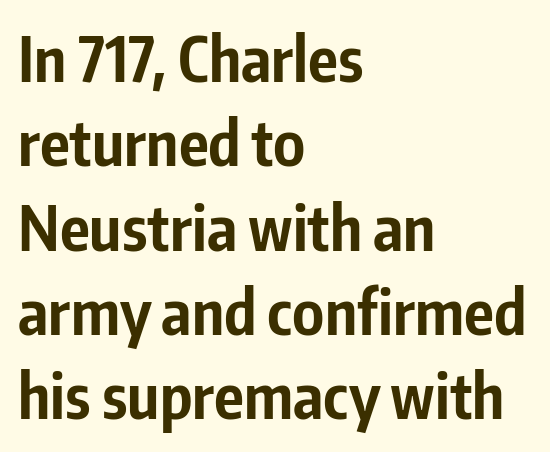
{"serif": "no", "italic": "no", "bold": "yes", "weight": "bold", "width": "condensed", "stroke_contrast": "low", "x_height": "medium", "monospaced": "no", "underline": "no", "align": "left", "line_spacing": "normal", "line_spacing_ratio": 1.36, "letter_spacing": "normal", "letter_spacing_em": 0.0, "glyph_px": 62}
